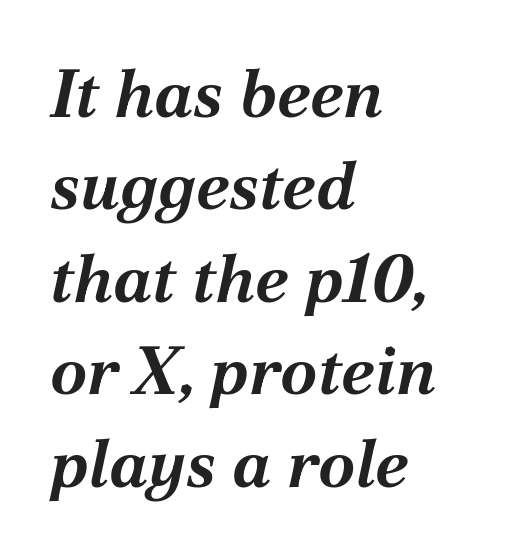
Q: Is the text bold? A: Yes.
Q: Is the text italic (slanted)? A: Yes, it leans right by about 12 degrees.
Q: Is the text underlined? A: No.
Q: How is the paragraph aligned? A: Left-aligned.
Q: Is the spacing between letters normal or unusually wide? A: Normal.
Q: Is the spacing between lines tight, normal or loose? A: Normal.
Q: Width (condensed, normal, or wide)? A: Normal.
Q: Stroke contrast? A: Medium.
Q: x-height? A: Medium.
Q: Monospaced? A: No.
